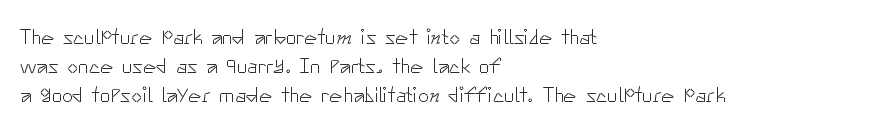
The image shows 22 px text type, upright; set left-aligned, normal line spacing (1.32x), normal letter spacing, not underlined.
